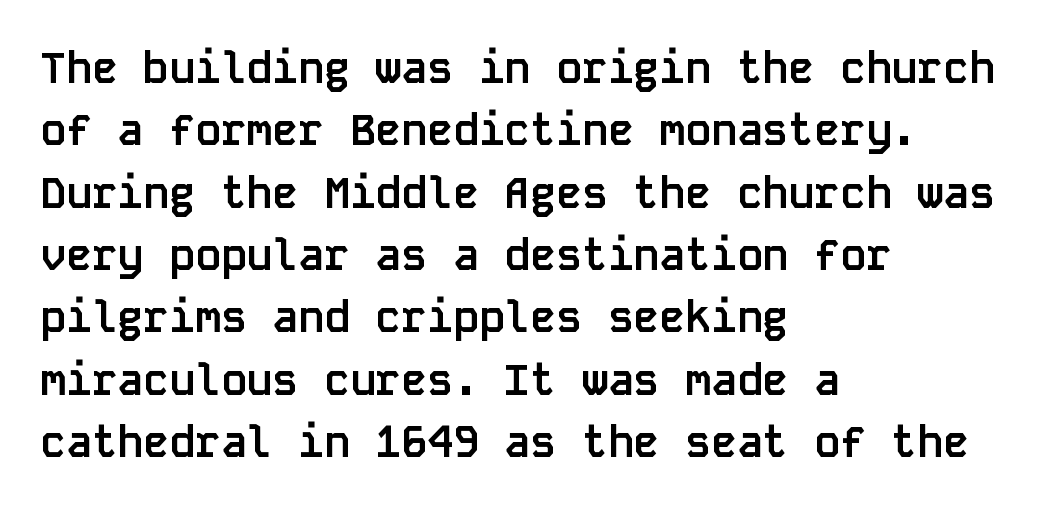
Q: Is the text bold? A: Yes.
Q: Is the text italic (slanted)? A: No, it is upright.
Q: Is the typeface a serif or a sans-serif typeface? A: Sans-serif.
Q: Is the text underlined? A: No.
Q: How is the paragraph aligned? A: Left-aligned.
Q: Is the spacing between letters normal or unusually wide? A: Normal.
Q: Is the spacing between lines tight, normal or loose? A: Normal.
Q: Width (condensed, normal, or wide)? A: Normal.
Q: Stroke contrast? A: Low.
Q: x-height? A: Large.
Q: Monospaced? A: Yes.
